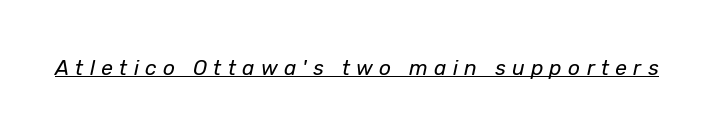
This is not heavy type; no bold has been used. Emphasis is given by a line drawn under the lettering. Tall strokes in this sample are angled rather than plumb. The gaps between neighbouring characters are conspicuously large.
